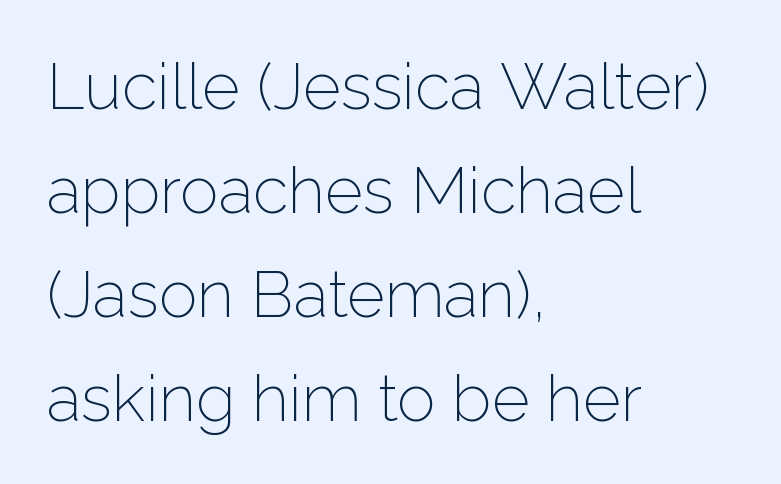
Stems here are at most as thick as an everyday book face. Note: no serifs on the glyphs. Descender tails drop into unmarked territory. The lines are quadded left. The lines sit at an ordinary, default distance from one another.
